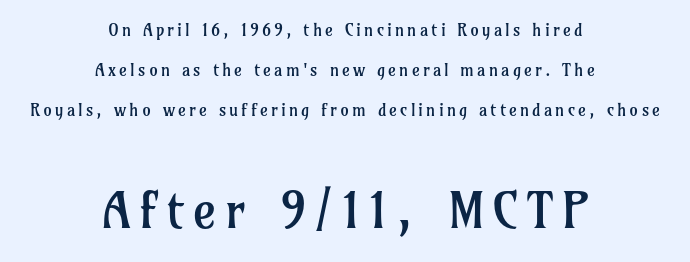
Nothing heavy about these letters — not bold at all. The letters carry serifs — small finishing strokes at the ends of their stems. Do the letters lean? They stand straight. The area under the type is left untouched.
